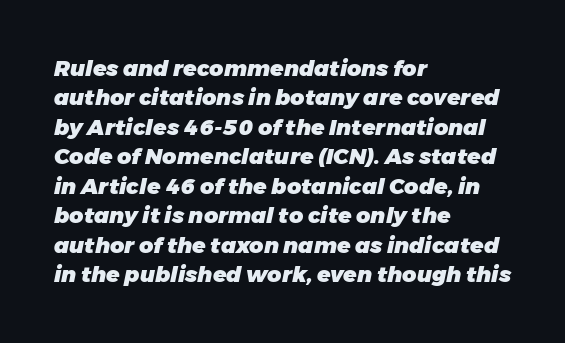
The image shows 22 px bold type, italic (leaning right); set left-aligned, normal line spacing (1.34x), normal letter spacing, not underlined.
